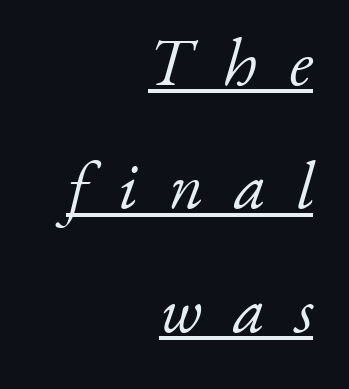
Q: Is the text bold? A: No.
Q: Is the text italic (slanted)? A: Yes, it leans right by about 17 degrees.
Q: Is the typeface a serif or a sans-serif typeface? A: Serif.
Q: Is the text underlined? A: Yes.
Q: How is the paragraph aligned? A: Right-aligned.
Q: Is the spacing between letters normal or unusually wide? A: Unusually wide.
Q: Width (condensed, normal, or wide)? A: Normal.
Q: Stroke contrast? A: Low.
Q: x-height? A: Small.
Q: Monospaced? A: No.
